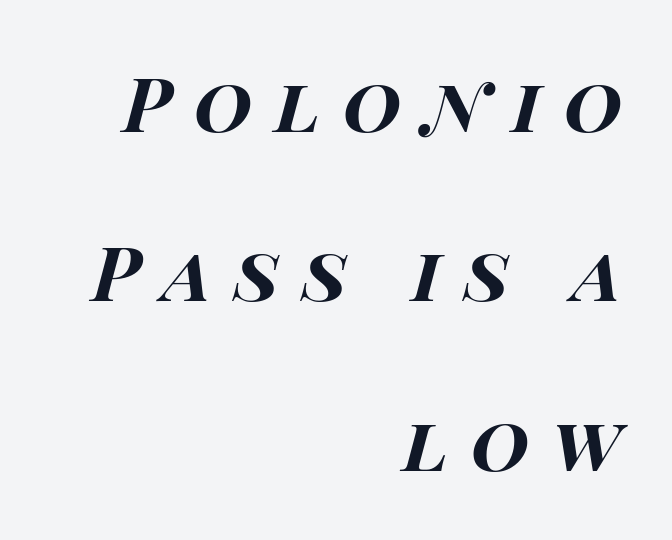
Each line ends at the same right margin while the left side varies. If you drew a line through each stem, it would be angled. Plain, unruled lines of type. As a designer I'd log this as weight 700, bold. The lines are spread far apart with generous leading. Think of a printed novel: that variable character pitch is what you see here.
